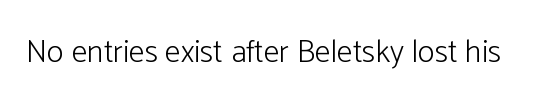
The image shows 32 px light sans-serif type, upright; set normal letter spacing, not underlined; low stroke contrast and a medium x-height.
